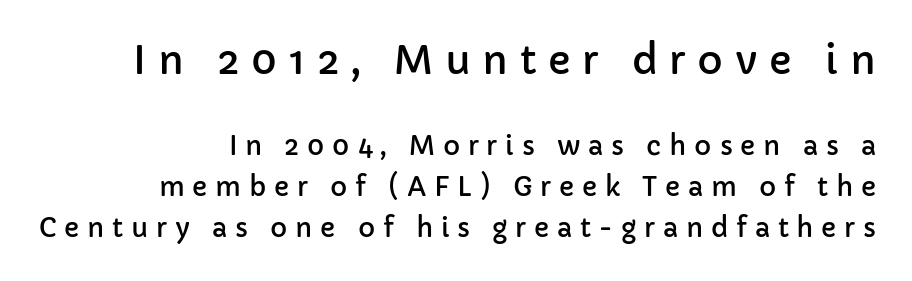
Q: Is the text italic (slanted)? A: No, it is upright.
Q: Is the typeface a serif or a sans-serif typeface? A: Sans-serif.
Q: Is the text underlined? A: No.
Q: How is the paragraph aligned? A: Right-aligned.
Q: Is the spacing between letters normal or unusually wide? A: Unusually wide.
Q: Is the spacing between lines tight, normal or loose? A: Normal.
Q: Which block of text is set in a larger size, the first (top) or the second (bottom)? A: The first (top) one.
Q: Width (condensed, normal, or wide)? A: Normal.
Q: Stroke contrast? A: Low.
Q: x-height? A: Medium.
Q: Monospaced? A: No.
